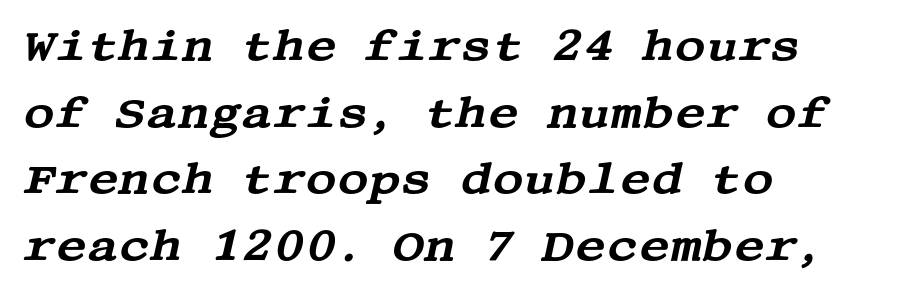
{"serif": "yes", "italic": "yes", "lean": "right", "slant_degrees": 13, "width": "wide", "stroke_contrast": "medium", "x_height": "large", "underline": "no", "align": "left", "line_spacing": "normal", "line_spacing_ratio": 1.55, "letter_spacing": "normal", "letter_spacing_em": 0.0, "glyph_px": 43}
